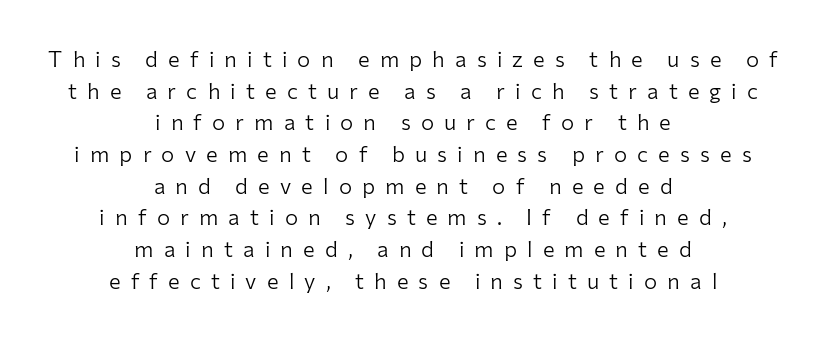
This sample uses an upright cut, with every glyph sitting square on the baseline. Weight class: somewhere from thin through regular. Vertically, the passage feels balanced, rows spaced as you'd expect. Honestly, there is no underline to notice here at all.
